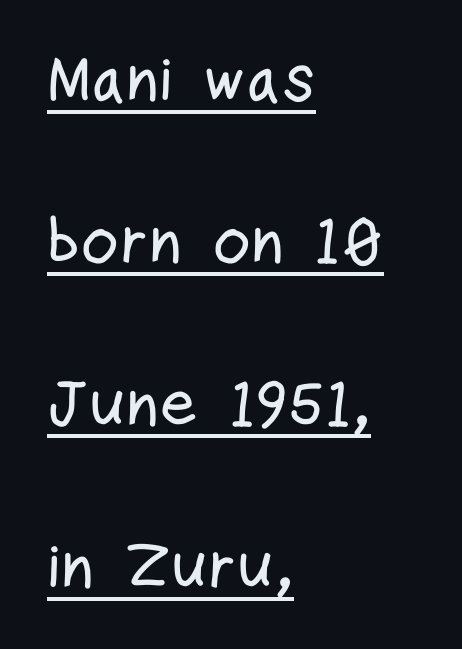
Q: Is the text italic (slanted)? A: No, it is upright.
Q: Is the typeface a serif or a sans-serif typeface? A: Sans-serif.
Q: Is the text underlined? A: Yes.
Q: How is the paragraph aligned? A: Left-aligned.
Q: Is the spacing between letters normal or unusually wide? A: Normal.
Q: Is the spacing between lines tight, normal or loose? A: Loose.
Q: Width (condensed, normal, or wide)? A: Condensed.
Q: Stroke contrast? A: Low.
Q: x-height? A: Medium.
Q: Monospaced? A: No.
